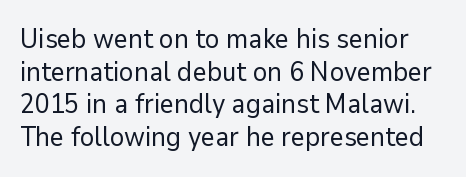
Q: Is the text bold? A: No.
Q: Is the text italic (slanted)? A: No, it is upright.
Q: Is the text underlined? A: No.
Q: Is the spacing between letters normal or unusually wide? A: Normal.
